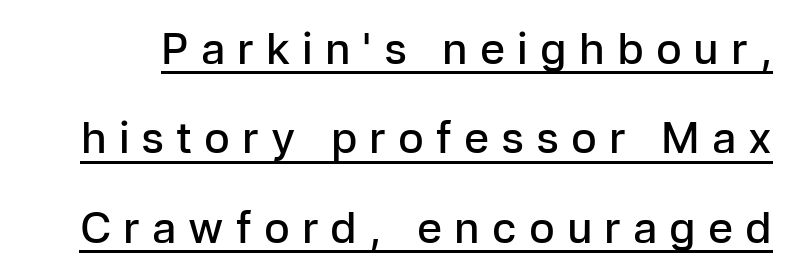
A semibold gives these letters moderate extra thickness, short of bold. Style check: upright. Airy leading. This is sans-serif lettering, the kind often seen on screens and signage. Tracking here is generous; glyphs stand well apart from one another.
